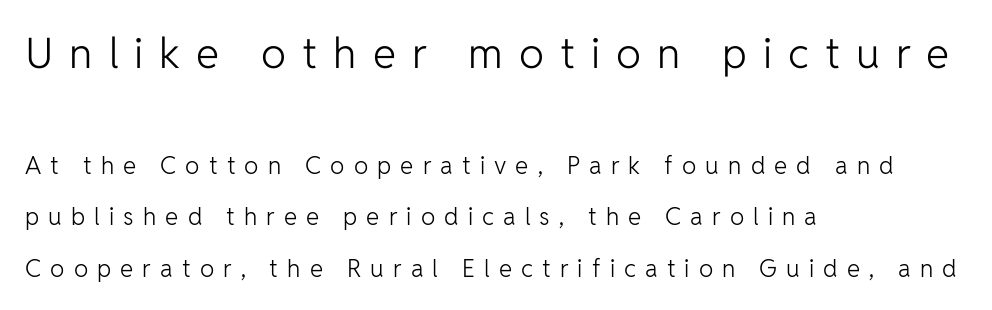
The image shows 42 px light sans-serif type, upright; set left-aligned, loose line spacing (2.15x), unusually wide letter spacing (+0.38 em), not underlined; the first (top) block is 1.75x larger; low stroke contrast and a medium x-height.
